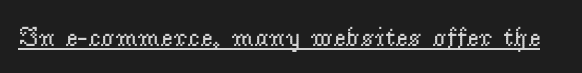
Vertical stems look standard width or narrower in stroke. This sample carries an underscore along the baseline area. Notice how the stems are strictly vertical — no italics here. Spacing between characters is what you'd get straight out of the box.
